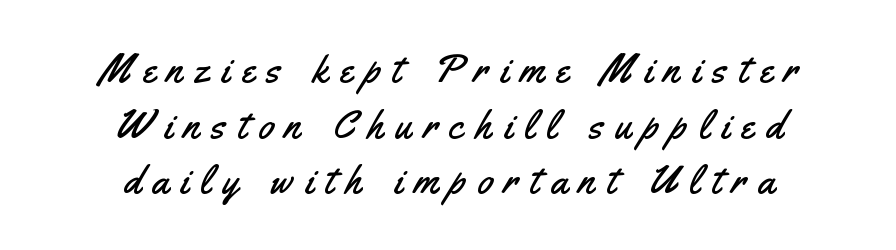
The image shows 40 px condensed sans-serif type; set centered, normal line spacing (1.39x), unusually wide letter spacing (+0.3 em), not underlined; medium stroke contrast and a small x-height.
